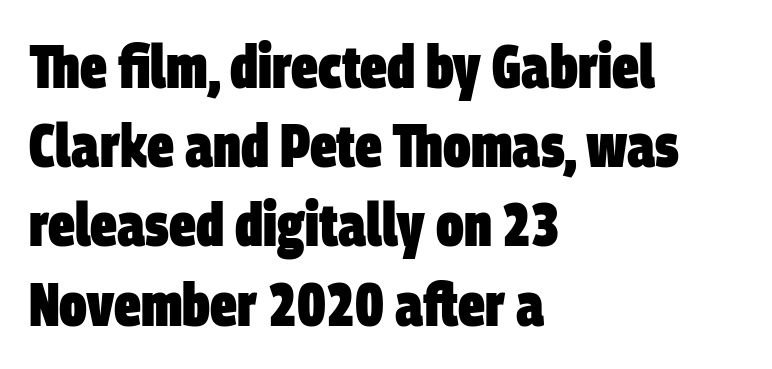
Students, this is bold: see how much ink each stroke carries. Nobody drew a line under any word here. Horizontal bands of white between lines are of average thickness. Grotesque or geometric, the face here clearly has no serifs. The rendering uses natural spacing where letterforms have individual widths.
